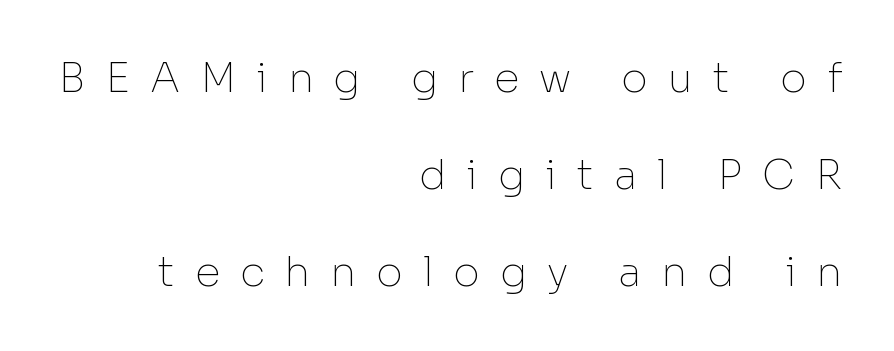
Q: Is the text bold? A: No.
Q: Is the text italic (slanted)? A: No, it is upright.
Q: Is the typeface a serif or a sans-serif typeface? A: Sans-serif.
Q: Is the text underlined? A: No.
Q: How is the paragraph aligned? A: Right-aligned.
Q: Is the spacing between letters normal or unusually wide? A: Unusually wide.
Q: Is the spacing between lines tight, normal or loose? A: Loose.
Q: Width (condensed, normal, or wide)? A: Normal.
Q: Stroke contrast? A: Low.
Q: x-height? A: Medium.
Q: Monospaced? A: No.
